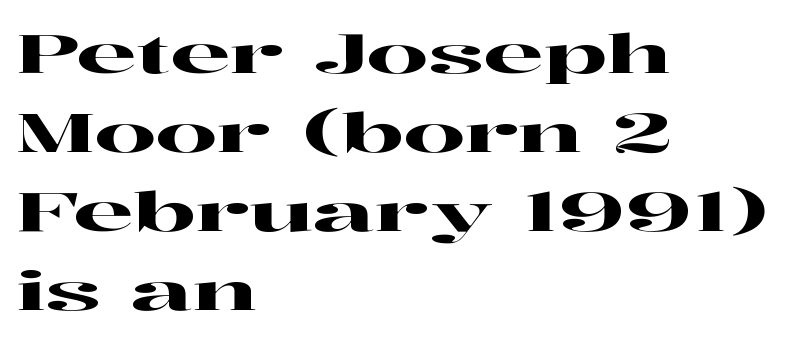
The image shows 54 px wide serif type, upright; set left-aligned, normal line spacing (1.46x), normal letter spacing, not underlined; high stroke contrast and a medium x-height.
